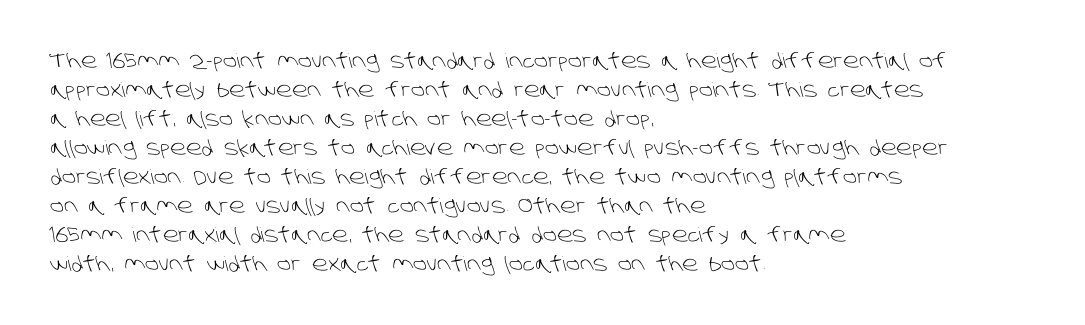
{"bold": "no", "underline": "no", "align": "left", "line_spacing": "normal", "line_spacing_ratio": 1.45, "letter_spacing": "normal", "letter_spacing_em": 0.0, "glyph_px": 20}
